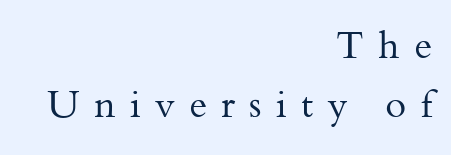
{"serif": "yes", "italic": "no", "bold": "no", "weight": "regular", "width": "normal", "stroke_contrast": "medium", "x_height": "small", "monospaced": "no", "underline": "no", "align": "right", "line_spacing": "normal", "line_spacing_ratio": 1.55, "letter_spacing": "wide", "letter_spacing_em": 0.38, "glyph_px": 38}
